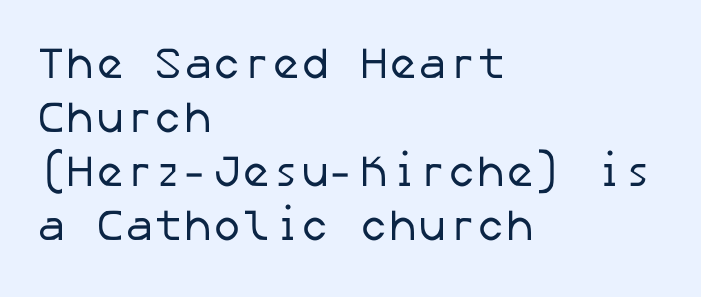
{"serif": "no", "bold": "no", "weight": "regular", "width": "normal", "stroke_contrast": "low", "x_height": "medium", "underline": "no", "align": "left", "line_spacing_ratio": 1.23, "letter_spacing": "normal", "letter_spacing_em": 0.0, "glyph_px": 44}
